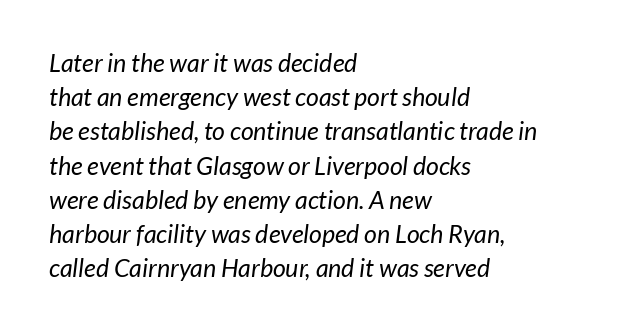
{"bold": "no", "underline": "no", "align": "left", "line_spacing": "normal", "line_spacing_ratio": 1.37, "letter_spacing": "normal", "letter_spacing_em": 0.0, "glyph_px": 25}
